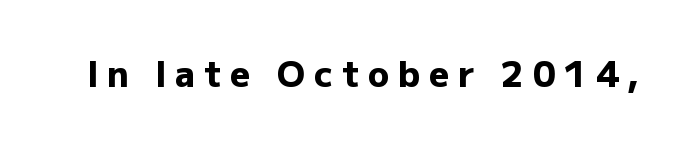
Q: Is the text bold? A: Yes.
Q: Is the text italic (slanted)? A: No, it is upright.
Q: Is the typeface a serif or a sans-serif typeface? A: Sans-serif.
Q: Is the text underlined? A: No.
Q: Is the spacing between letters normal or unusually wide? A: Unusually wide.
Q: Width (condensed, normal, or wide)? A: Normal.
Q: Stroke contrast? A: Low.
Q: x-height? A: Medium.
Q: Monospaced? A: No.
